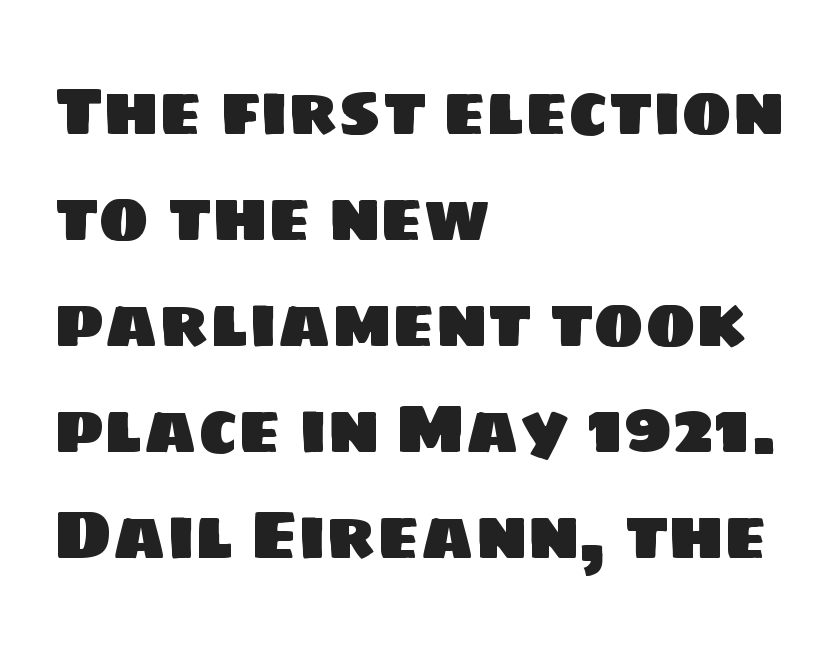
Q: Is the typeface a serif or a sans-serif typeface? A: Sans-serif.
Q: Is the text underlined? A: No.
Q: How is the paragraph aligned? A: Left-aligned.
Q: Is the spacing between letters normal or unusually wide? A: Normal.
Q: Is the spacing between lines tight, normal or loose? A: Normal.
Q: Width (condensed, normal, or wide)? A: Normal.
Q: Stroke contrast? A: Low.
Q: x-height? A: Large.
Q: Monospaced? A: No.
